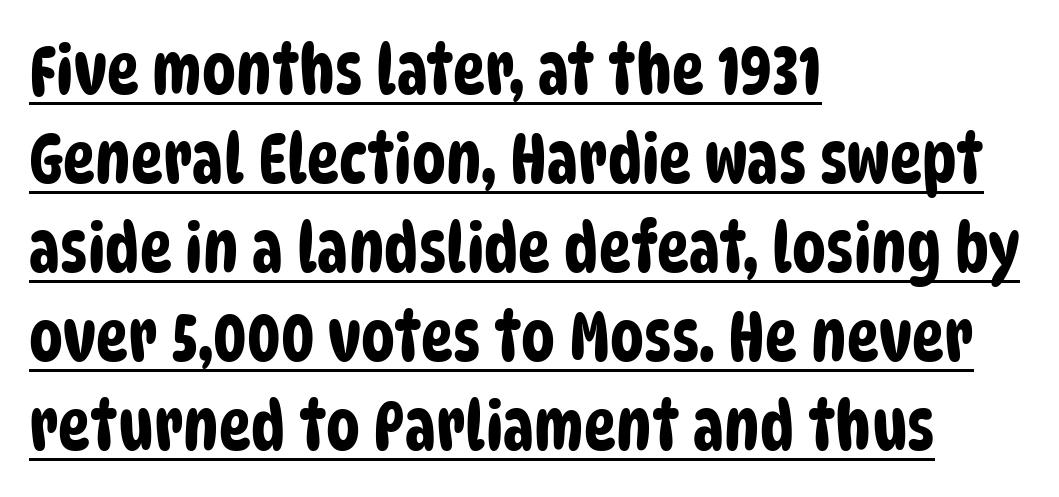
Q: Is the typeface a serif or a sans-serif typeface? A: Sans-serif.
Q: Is the text underlined? A: Yes.
Q: How is the paragraph aligned? A: Left-aligned.
Q: Is the spacing between letters normal or unusually wide? A: Normal.
Q: Is the spacing between lines tight, normal or loose? A: Normal.
Q: Width (condensed, normal, or wide)? A: Condensed.
Q: Stroke contrast? A: Low.
Q: x-height? A: Large.
Q: Monospaced? A: No.
